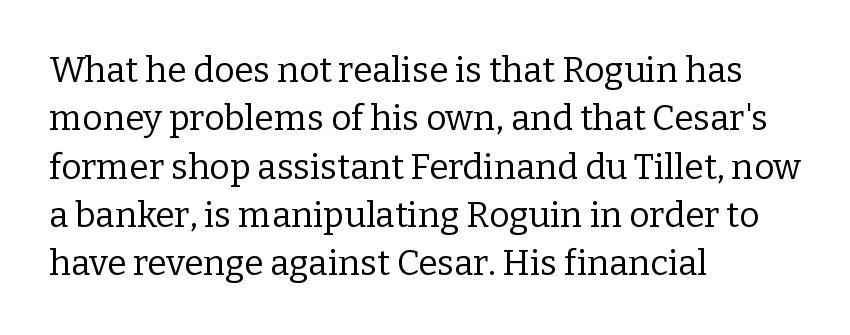
The image shows 35 px regular-weight serif type, upright; set left-aligned, normal line spacing (1.38x), normal letter spacing, not underlined; low stroke contrast and a medium x-height.
